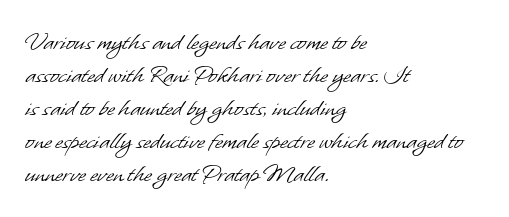
The image shows 27 px text type; set left-aligned, line spacing 1.22x, normal letter spacing, not underlined.
